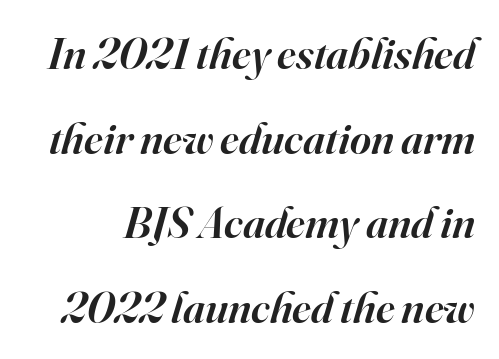
Q: Is the text bold? A: Semi-bold.
Q: Is the text italic (slanted)? A: Yes, it leans right by about 16 degrees.
Q: Is the typeface a serif or a sans-serif typeface? A: Serif.
Q: Is the text underlined? A: No.
Q: Is the spacing between letters normal or unusually wide? A: Normal.
Q: Width (condensed, normal, or wide)? A: Normal.
Q: Stroke contrast? A: High.
Q: x-height? A: Small.
Q: Monospaced? A: No.
